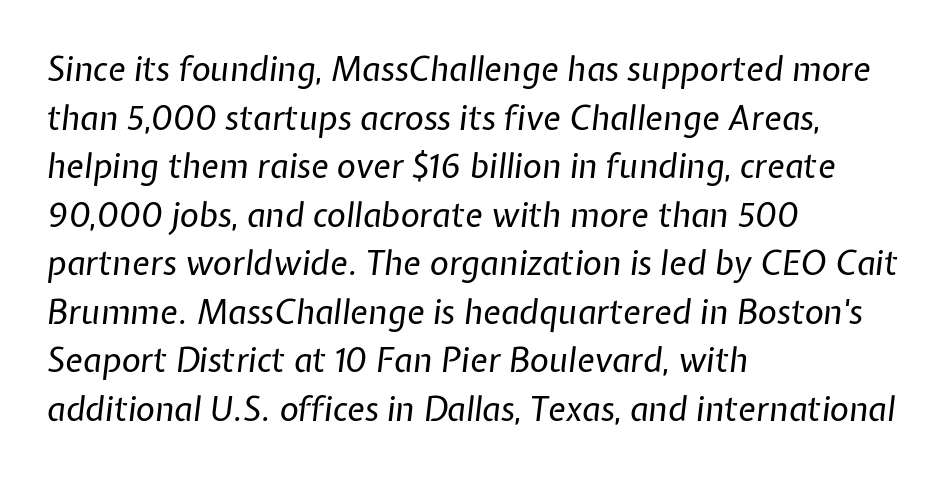
Q: Is the text bold? A: No.
Q: Is the text italic (slanted)? A: Yes, it leans right by about 7 degrees.
Q: Is the text underlined? A: No.
Q: How is the paragraph aligned? A: Left-aligned.
Q: Is the spacing between letters normal or unusually wide? A: Normal.
Q: Is the spacing between lines tight, normal or loose? A: Normal.
Q: Width (condensed, normal, or wide)? A: Normal.
Q: Stroke contrast? A: Low.
Q: x-height? A: Medium.
Q: Monospaced? A: No.
